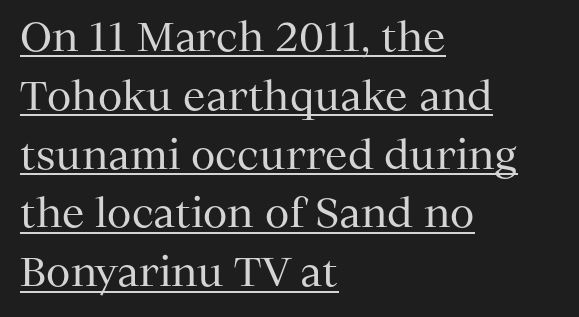
The image shows 40 px regular-weight serif type, upright; set left-aligned, normal line spacing (1.47x), normal letter spacing, underlined; medium stroke contrast and a medium x-height.
